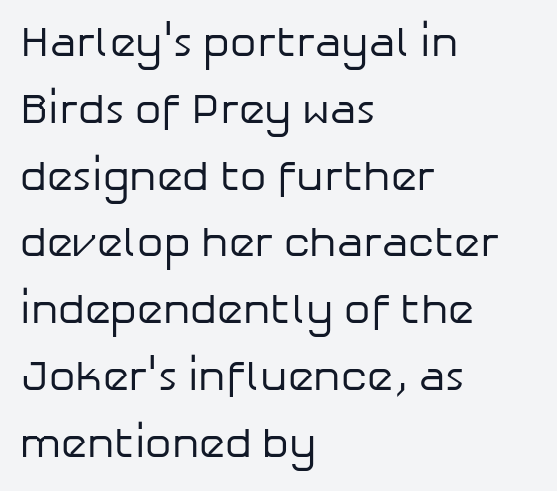
{"serif": "no", "italic": "no", "bold": "no", "weight": "regular", "width": "normal", "stroke_contrast": "low", "x_height": "medium", "monospaced": "no", "underline": "no", "align": "left", "line_spacing": "normal", "line_spacing_ratio": 1.59, "letter_spacing": "normal", "letter_spacing_em": 0.0, "glyph_px": 42}
